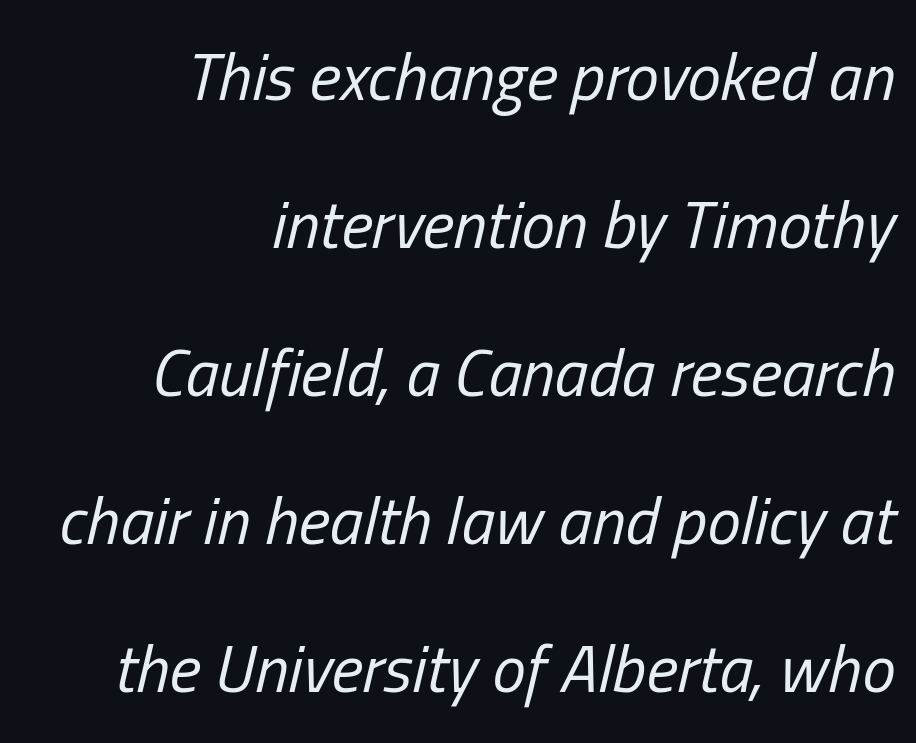
{"italic": "yes", "lean": "right", "slant_degrees": 13, "bold": "no", "weight": "regular", "width": "condensed", "stroke_contrast": "low", "x_height": "medium", "monospaced": "no", "underline": "no", "align": "right", "line_spacing": "loose", "line_spacing_ratio": 2.21, "letter_spacing": "normal", "letter_spacing_em": 0.0, "glyph_px": 67}
